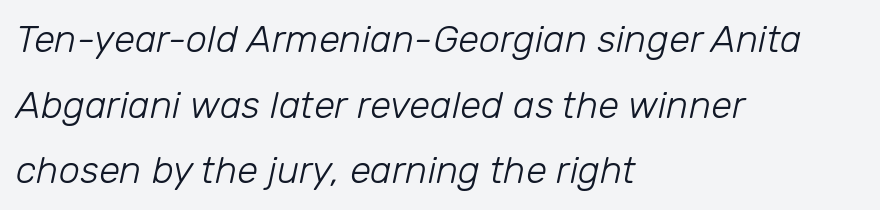
Q: Is the text bold? A: No.
Q: Is the text italic (slanted)? A: Yes, it leans right by about 12 degrees.
Q: Is the text underlined? A: No.
Q: How is the paragraph aligned? A: Left-aligned.
Q: Is the spacing between letters normal or unusually wide? A: Normal.
Q: Width (condensed, normal, or wide)? A: Normal.
Q: Stroke contrast? A: Low.
Q: x-height? A: Medium.
Q: Monospaced? A: No.
